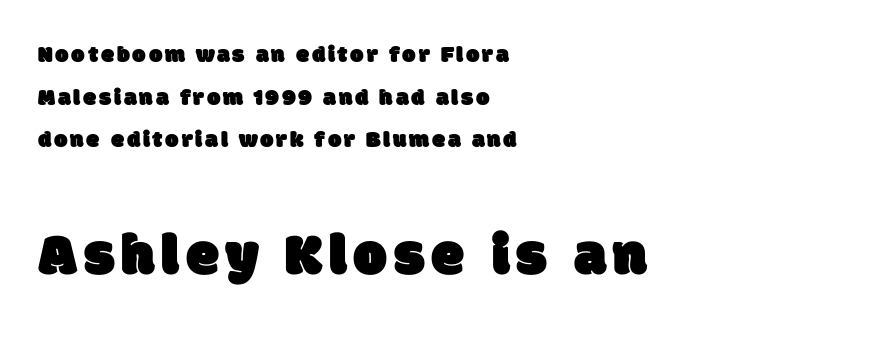
The image shows 60 px sans-serif type; set left-aligned, line spacing 1.78x, not underlined; the second (bottom) block is 2.5x larger; low stroke contrast and a large x-height.
